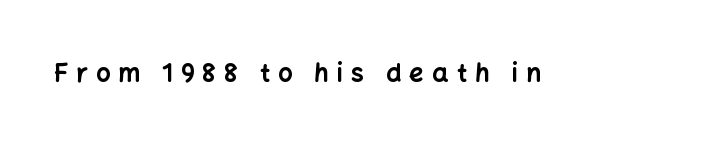
{"italic": "no", "bold": "yes", "underline": "no", "letter_spacing": "wide", "letter_spacing_em": 0.33, "glyph_px": 25}
